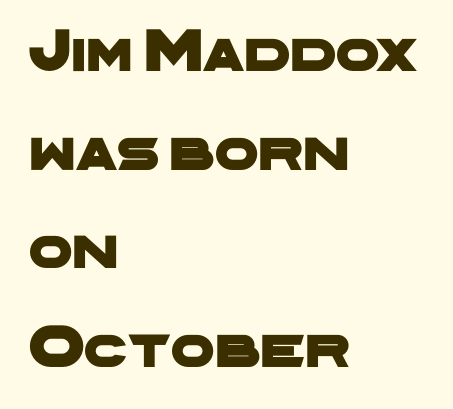
Plain, unruled lines of type. Note: no serifs on the glyphs. Quick note: interline space is typical. These lines are set flush left with a ragged right edge. Looks like regular typesetting: each glyph gets only the width it needs.
